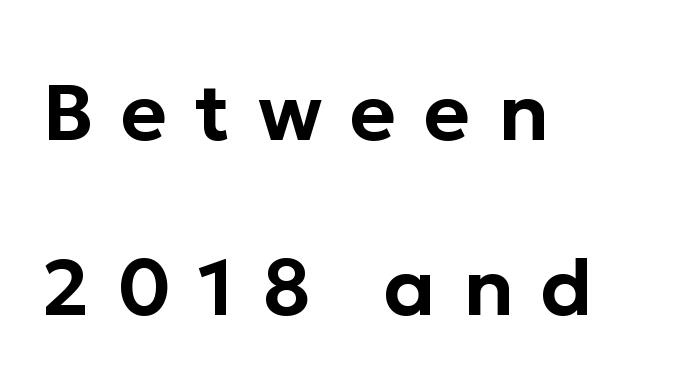
{"serif": "no", "italic": "no", "width": "normal", "stroke_contrast": "low", "x_height": "medium", "monospaced": "no", "underline": "no", "align": "left", "line_spacing": "loose", "line_spacing_ratio": 2.21, "letter_spacing": "wide", "letter_spacing_em": 0.35, "glyph_px": 79}
